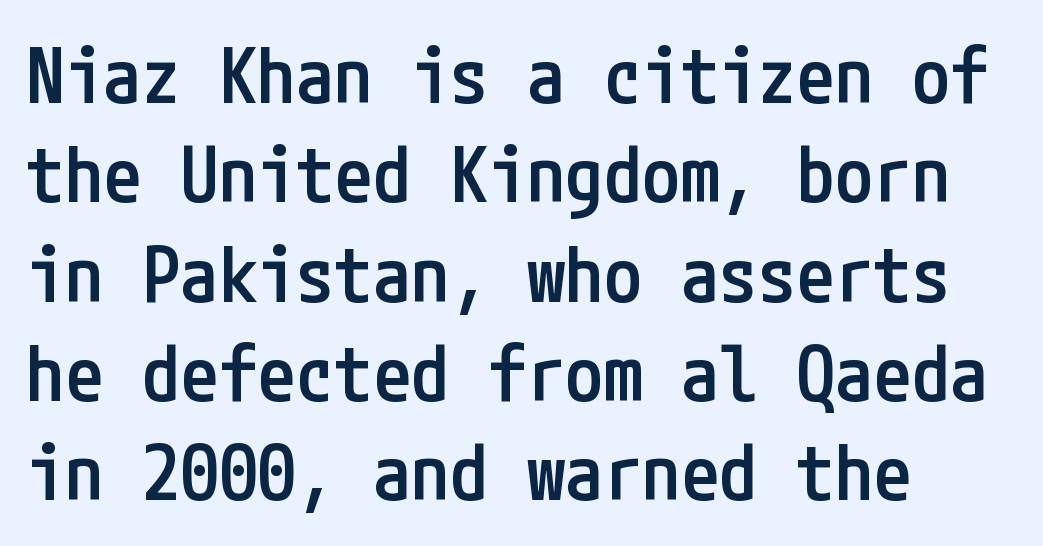
{"serif": "no", "italic": "no", "bold": "semi", "weight": "semibold", "width": "condensed", "stroke_contrast": "low", "x_height": "medium", "underline": "no", "align": "left", "line_spacing": "normal", "line_spacing_ratio": 1.29, "letter_spacing": "normal", "letter_spacing_em": 0.0, "glyph_px": 77}
